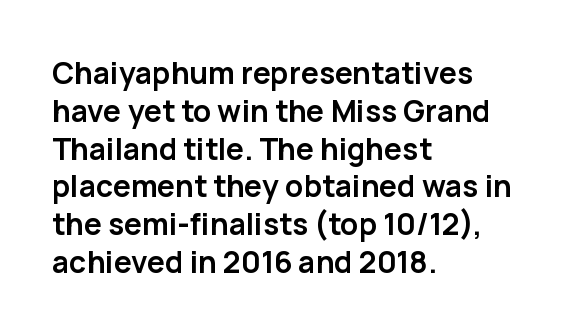
The letters advance in unequal steps, a hallmark of proportional type. Does the type have serifs? No, each stem ends abruptly. Set as a true bold cut, around the 700 mark. This rendering features lettering with no underline.
